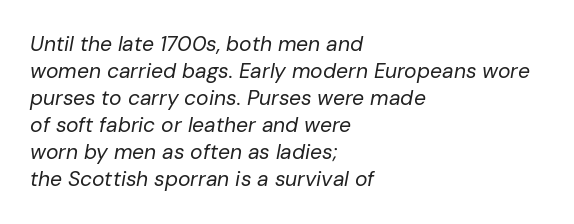
Q: Is the text bold? A: No.
Q: Is the text italic (slanted)? A: Yes, it leans right by about 10 degrees.
Q: Is the text underlined? A: No.
Q: How is the paragraph aligned? A: Left-aligned.
Q: Is the spacing between letters normal or unusually wide? A: Normal.
Q: Is the spacing between lines tight, normal or loose? A: Normal.
